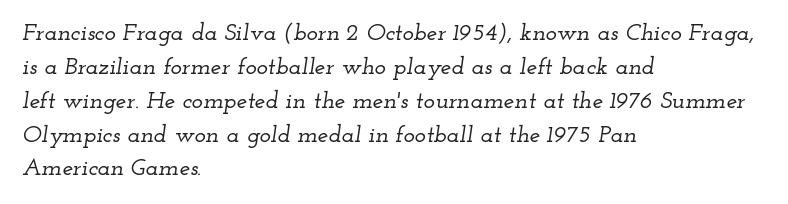
{"italic": "yes", "lean": "right", "slant_degrees": 12, "underline": "no", "align": "left", "line_spacing": "normal", "line_spacing_ratio": 1.41, "letter_spacing": "normal", "letter_spacing_em": 0.0, "glyph_px": 24}
